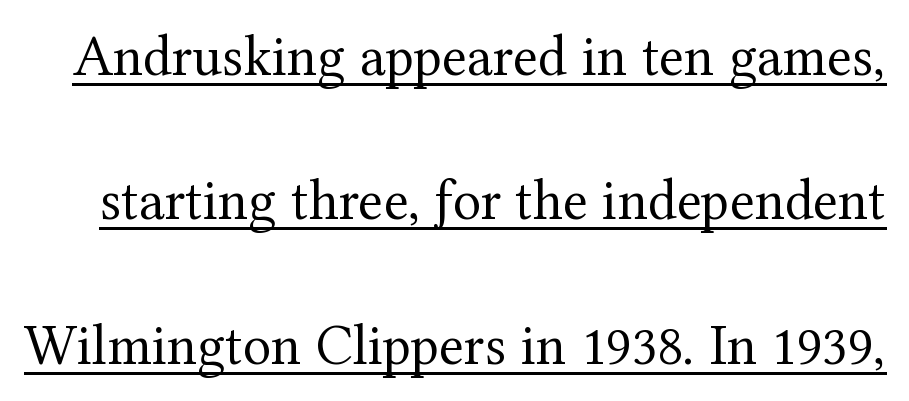
The image shows 58 px regular-weight serif type, upright; set loose line spacing (2.49x), normal letter spacing, underlined; medium stroke contrast and a medium x-height.
